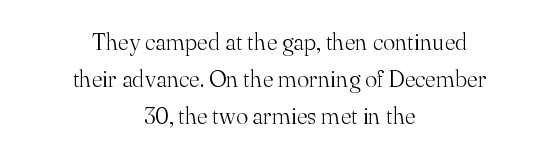
Q: Is the text bold? A: No.
Q: Is the text italic (slanted)? A: No, it is upright.
Q: Is the text underlined? A: No.
Q: How is the paragraph aligned? A: Centered.
Q: Is the spacing between letters normal or unusually wide? A: Normal.
Q: Is the spacing between lines tight, normal or loose? A: Normal.
